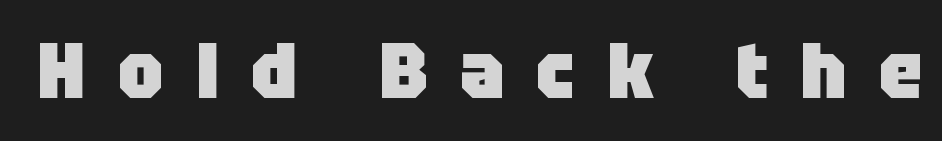
Character widths vary here, with narrow letters taking less room than wide ones. Ascenders rise straight up at ninety degrees. Are there feet on the stems? There aren't — it's a sans. Spacing between characters has been opened up far beyond the box default. In terms of weight, the rendering is a true, heavy bold. Underlining? Definitely not there.
